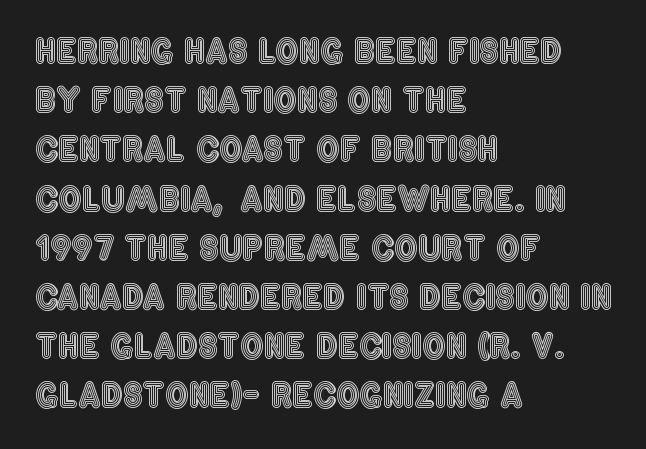
The image shows 33 px condensed type, upright; set left-aligned, normal line spacing (1.49x), normal letter spacing, not underlined; a large x-height.
